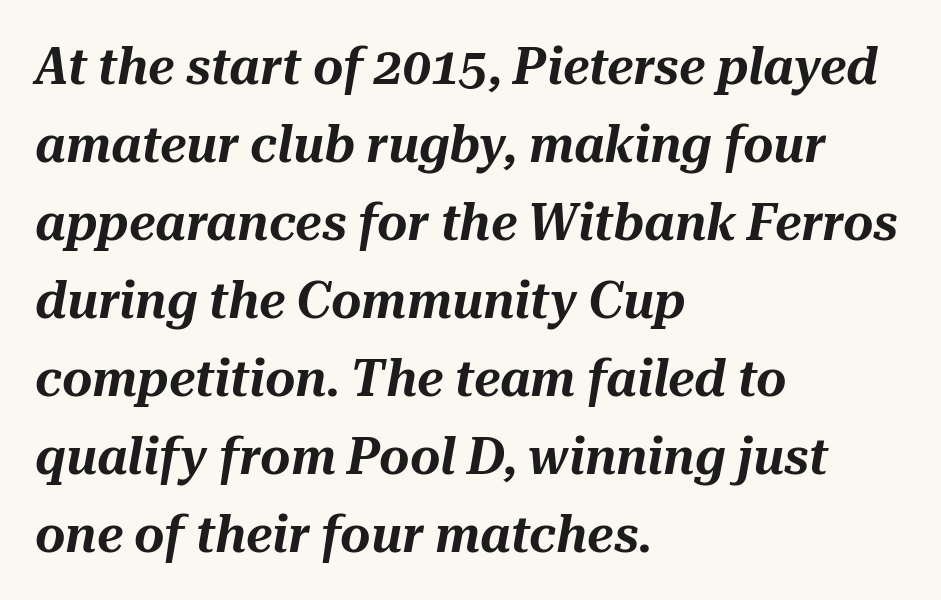
Q: Is the text italic (slanted)? A: Yes, it leans right by about 10 degrees.
Q: Is the text underlined? A: No.
Q: How is the paragraph aligned? A: Left-aligned.
Q: Is the spacing between letters normal or unusually wide? A: Normal.
Q: Is the spacing between lines tight, normal or loose? A: Normal.
Q: Width (condensed, normal, or wide)? A: Normal.
Q: Stroke contrast? A: Medium.
Q: x-height? A: Medium.
Q: Monospaced? A: No.
